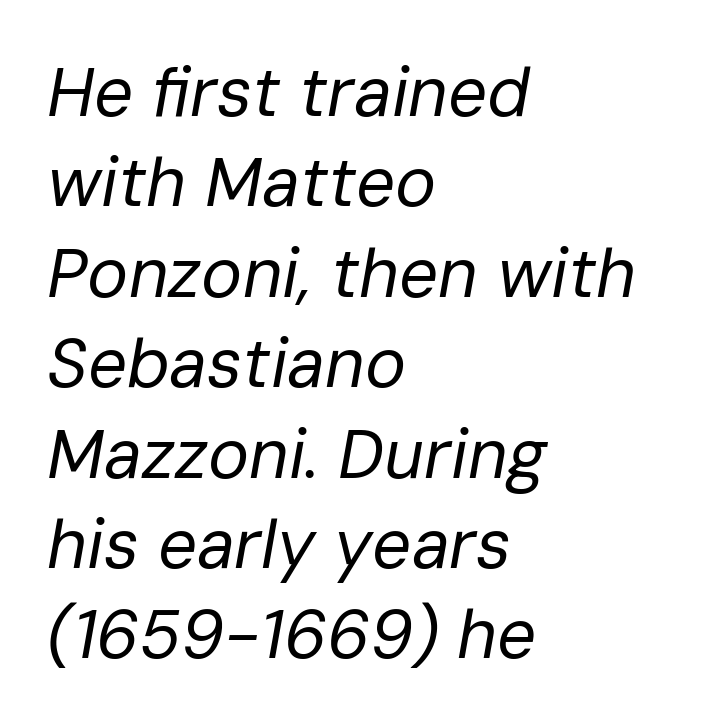
The image shows 69 px regular-weight type, italic (leaning right); set left-aligned, normal line spacing (1.31x), normal letter spacing, not underlined; low stroke contrast and a medium x-height.
